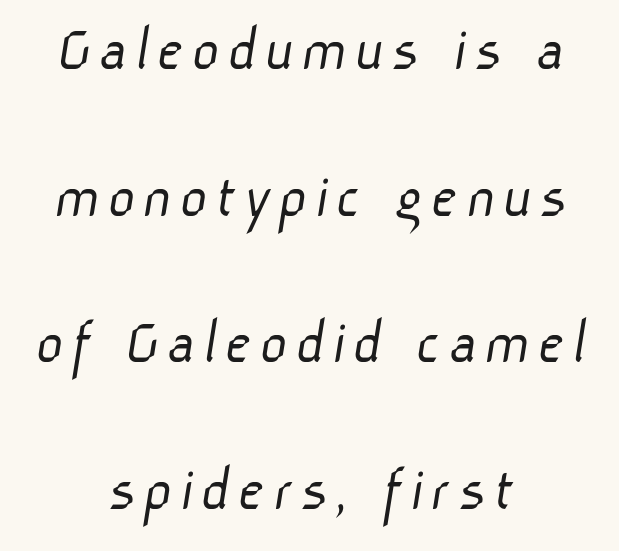
The image shows 66 px light sans-serif type; set centered, loose line spacing (2.22x), not underlined; low stroke contrast and a medium x-height.
